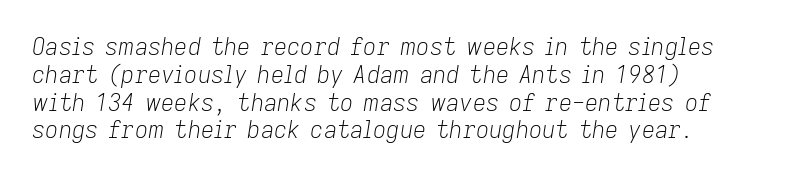
The image shows 23 px text type, italic (leaning right); set left-aligned, line spacing 1.21x, normal letter spacing, not underlined.
